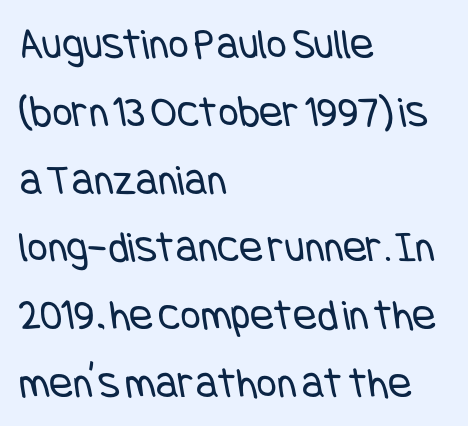
{"serif": "no", "bold": "no", "weight": "regular", "width": "condensed", "stroke_contrast": "low", "x_height": "large", "underline": "no", "align": "left", "line_spacing": "normal", "line_spacing_ratio": 1.54, "letter_spacing": "normal", "letter_spacing_em": 0.0, "glyph_px": 44}
